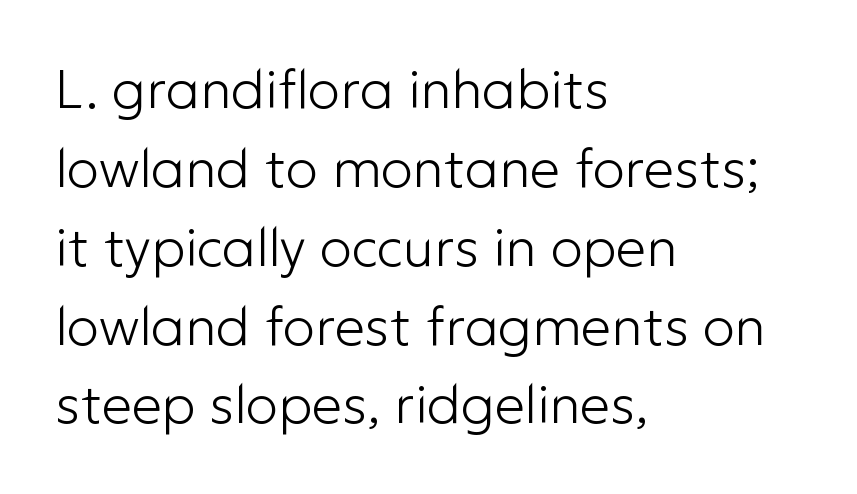
{"serif": "no", "italic": "no", "bold": "no", "weight": "light", "width": "normal", "stroke_contrast": "low", "x_height": "medium", "monospaced": "no", "underline": "no", "align": "left", "line_spacing": "normal", "line_spacing_ratio": 1.46, "letter_spacing": "normal", "letter_spacing_em": 0.0, "glyph_px": 54}
